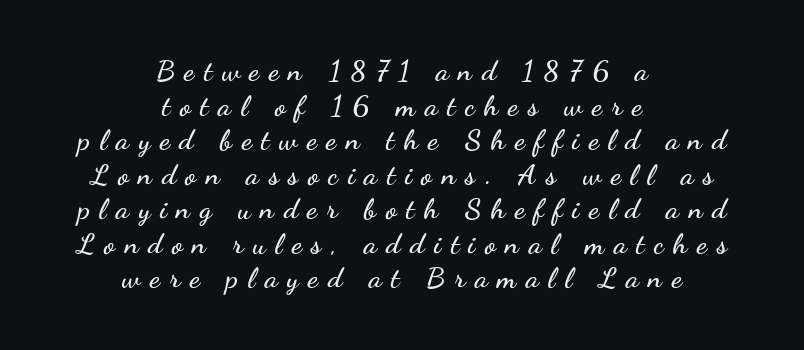
Is this a sans? Yes — the strokes have no serifs. This sample is center-justified, so both line endings float freely. Tracking here is generous; glyphs stand well apart from one another.
